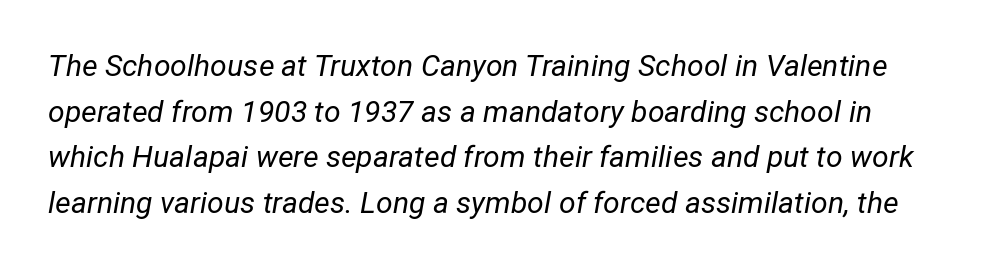
Nothing unusual about the tracking: characters are spaced as the font intends. Weight: in the light-to-regular range. A bare baseline throughout the passage. Evenly set lines give the paragraph a standard silhouette. Think of a printed novel: that variable character pitch is what you see here. These lines were composed using italics.
